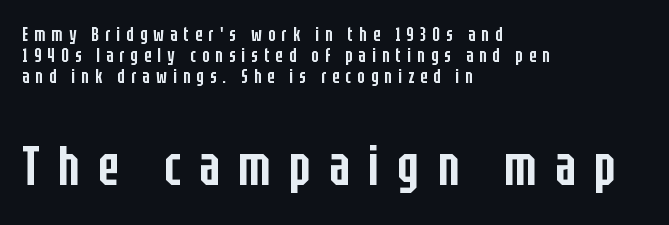
The string is rendered with underlining switched off. This block would grow much taller if given ordinary leading; it's compressed now. Between one letter and the next there's a generous, obvious gap. Firm but not heavy-handed strokes: this text is semibold. Does the lettering tilt? It doesn't — this is upright. The face used here is proportionally spaced, like ordinary book or web type.
